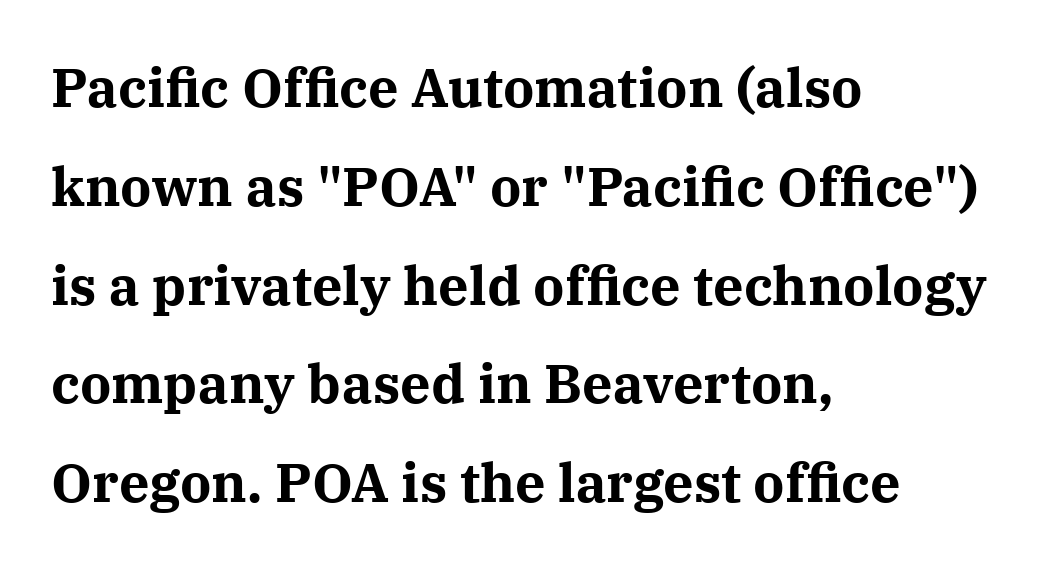
Examine the stroke ends and you'll spot serifs. These lines stack with their left ends in a neat column. On the weight axis this lands at bold, roughly 700. Rule under the text: the space is simply empty. The face used here is proportionally spaced, like ordinary book or web type. These lines keep a tight, regular rhythm from letter to letter.
